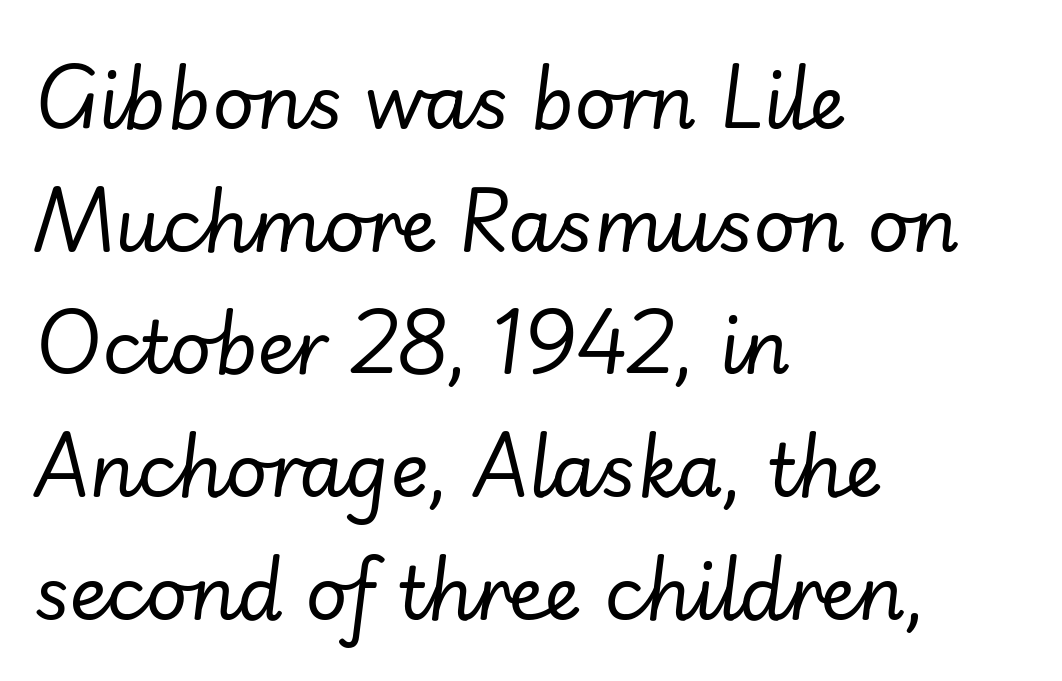
Each letter keeps its own natural width here, so spacing adapts to shape. This sample uses plain, unmodified letter spacing. The passage is arranged the way most books set body copy — flush left. A typesetter would mark this as italic. Counters stay open thanks to moderate or lighter strokes. Is there much room between lines? A standard amount, neither cramped nor airy.
